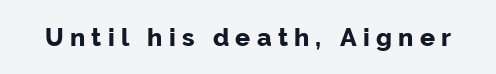
The image shows 25 px bold type, upright; set unusually wide letter spacing (+0.25 em), not underlined.
